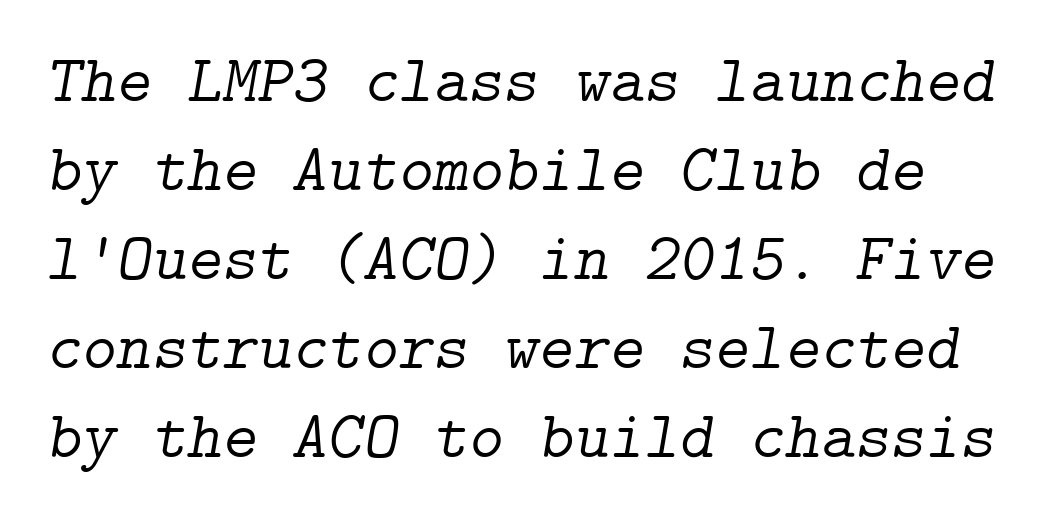
Q: Is the text bold? A: No.
Q: Is the text italic (slanted)? A: Yes, it leans right by about 9 degrees.
Q: Is the typeface a serif or a sans-serif typeface? A: Serif.
Q: Is the text underlined? A: No.
Q: Is the spacing between letters normal or unusually wide? A: Normal.
Q: Is the spacing between lines tight, normal or loose? A: Normal.
Q: Width (condensed, normal, or wide)? A: Normal.
Q: Stroke contrast? A: Low.
Q: x-height? A: Medium.
